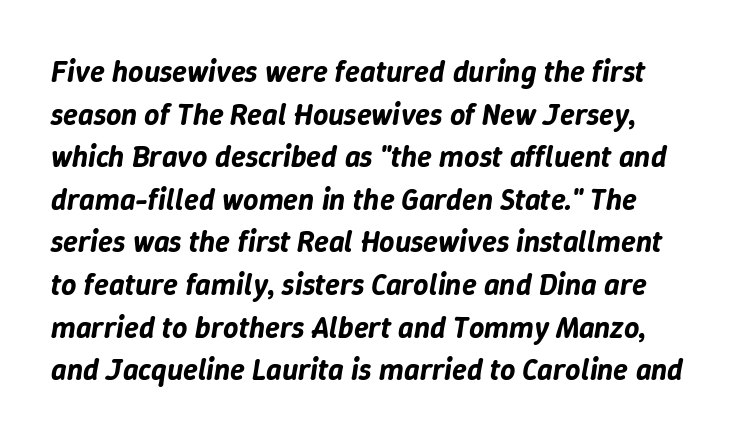
Q: Is the text italic (slanted)? A: Yes, it leans right by about 9 degrees.
Q: Is the text underlined? A: No.
Q: Is the spacing between letters normal or unusually wide? A: Normal.
Q: Is the spacing between lines tight, normal or loose? A: Normal.
Q: Width (condensed, normal, or wide)? A: Normal.
Q: Stroke contrast? A: Low.
Q: x-height? A: Medium.
Q: Monospaced? A: No.
